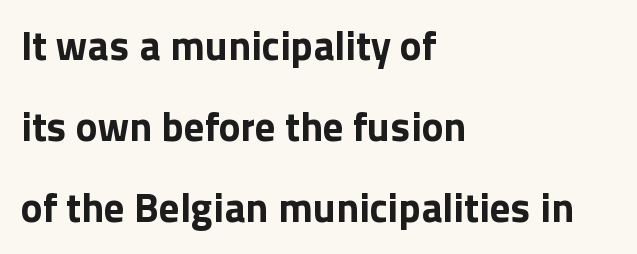
Does the copy run flush right? No — it runs flush left. The passage shown stacks its lines with a broad gap. Serifs: no, the terminals of the letterforms are clean. Style check: upright. The words here are not underlined.
